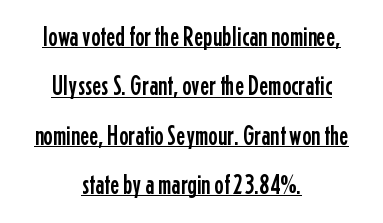
The image shows 28 px condensed sans-serif type, upright; set centered, line spacing 1.76x, normal letter spacing, underlined; low stroke contrast and a medium x-height.
